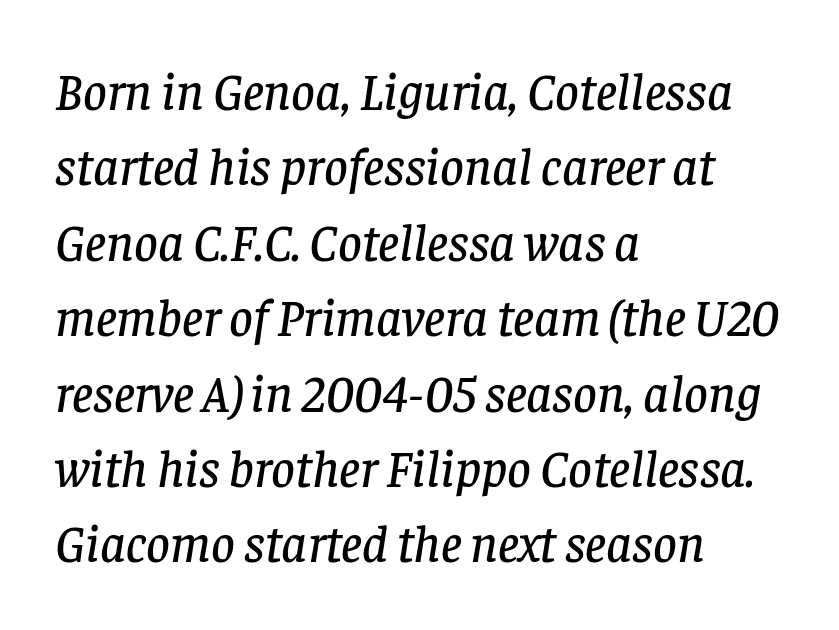
The image shows 52 px serif type, italic (leaning right); set left-aligned, normal line spacing (1.45x), normal letter spacing, not underlined; low stroke contrast and a large x-height.
